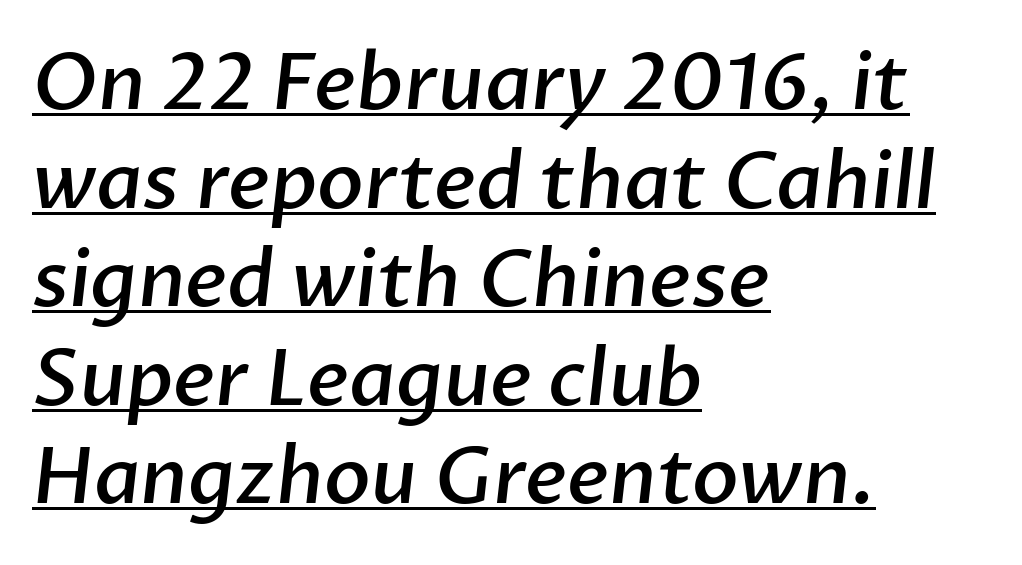
The image shows 77 px semibold sans-serif type; set left-aligned, normal line spacing (1.28x), normal letter spacing, underlined; low stroke contrast and a medium x-height.
